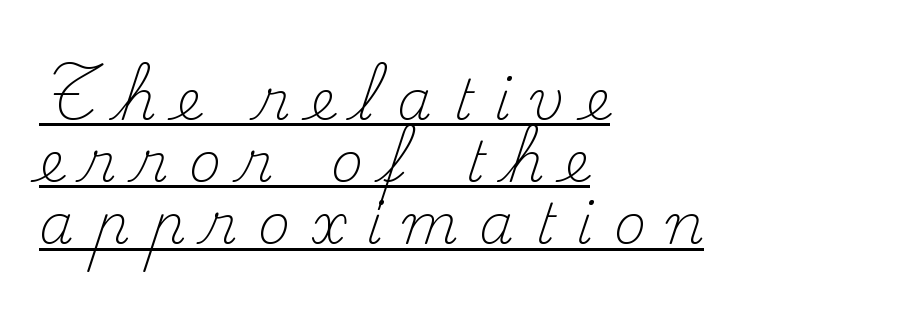
The line-height multiplier appears low, near solid setting. The typeface chosen for these lines features serifs. Heaviness? Minimal to ordinary, like unemphasized prose.
